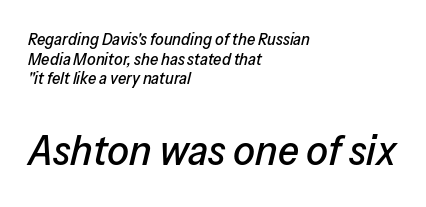
Q: Is the text italic (slanted)? A: Yes, it leans right by about 13 degrees.
Q: Is the text underlined? A: No.
Q: How is the paragraph aligned? A: Left-aligned.
Q: Is the spacing between letters normal or unusually wide? A: Normal.
Q: Which block of text is set in a larger size, the first (top) or the second (bottom)? A: The second (bottom) one.
Q: Width (condensed, normal, or wide)? A: Normal.
Q: Stroke contrast? A: Low.
Q: x-height? A: Medium.
Q: Monospaced? A: No.
